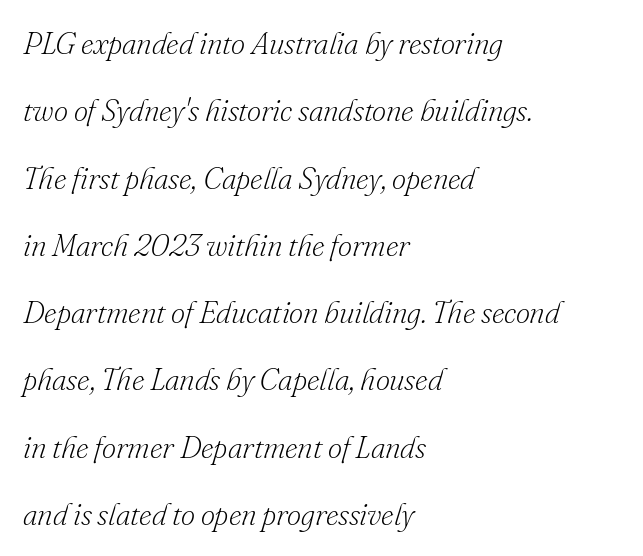
The image shows 31 px light serif type, italic (leaning right); set left-aligned, loose line spacing (2.17x), normal letter spacing, not underlined; low stroke contrast and a small x-height.
